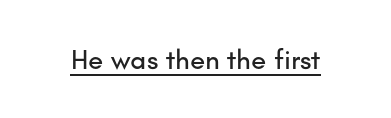
Q: Is the text italic (slanted)? A: No, it is upright.
Q: Is the typeface a serif or a sans-serif typeface? A: Sans-serif.
Q: Is the text underlined? A: Yes.
Q: Is the spacing between letters normal or unusually wide? A: Normal.
Q: Width (condensed, normal, or wide)? A: Normal.
Q: Stroke contrast? A: Low.
Q: x-height? A: Small.
Q: Monospaced? A: No.
